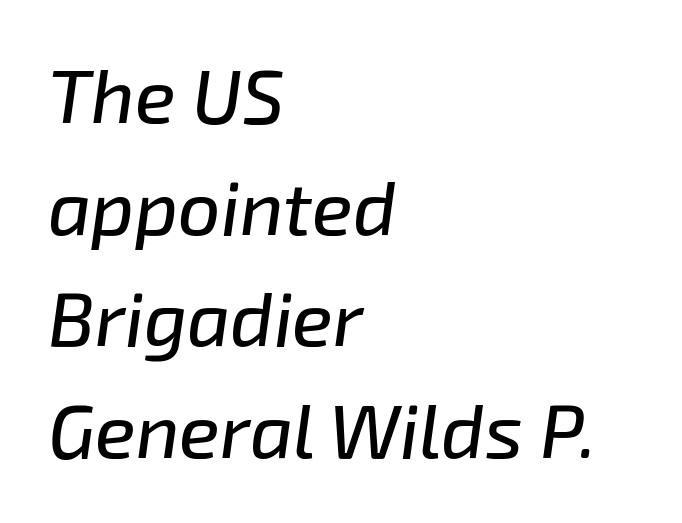
The image shows 75 px text type, italic (leaning right); set left-aligned, normal line spacing (1.49x), normal letter spacing, not underlined; low stroke contrast and a medium x-height.
